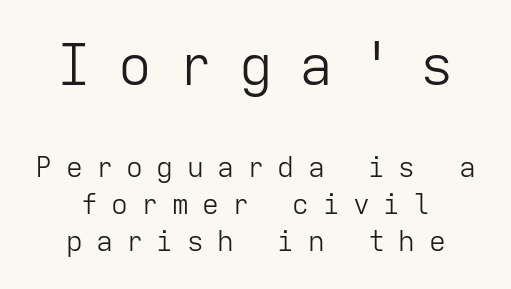
Q: Is the text bold? A: No.
Q: Is the text italic (slanted)? A: No, it is upright.
Q: Is the typeface a serif or a sans-serif typeface? A: Sans-serif.
Q: Is the text underlined? A: No.
Q: How is the paragraph aligned? A: Centered.
Q: Is the spacing between letters normal or unusually wide? A: Unusually wide.
Q: Is the spacing between lines tight, normal or loose? A: Normal.
Q: Which block of text is set in a larger size, the first (top) or the second (bottom)? A: The first (top) one.
Q: Width (condensed, normal, or wide)? A: Normal.
Q: Stroke contrast? A: Low.
Q: x-height? A: Medium.
Q: Monospaced? A: Yes.
